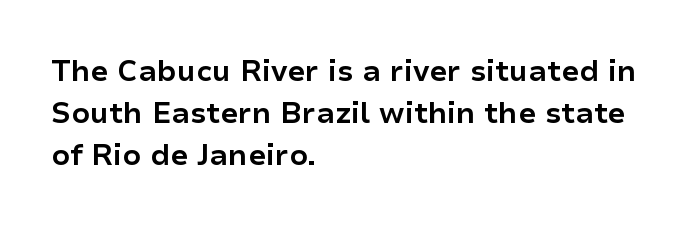
{"serif": "no", "italic": "no", "bold": "yes", "weight": "bold", "width": "normal", "stroke_contrast": "low", "x_height": "medium", "monospaced": "no", "underline": "no", "align": "left", "line_spacing": "normal", "line_spacing_ratio": 1.45, "letter_spacing": "normal", "letter_spacing_em": 0.0, "glyph_px": 29}
